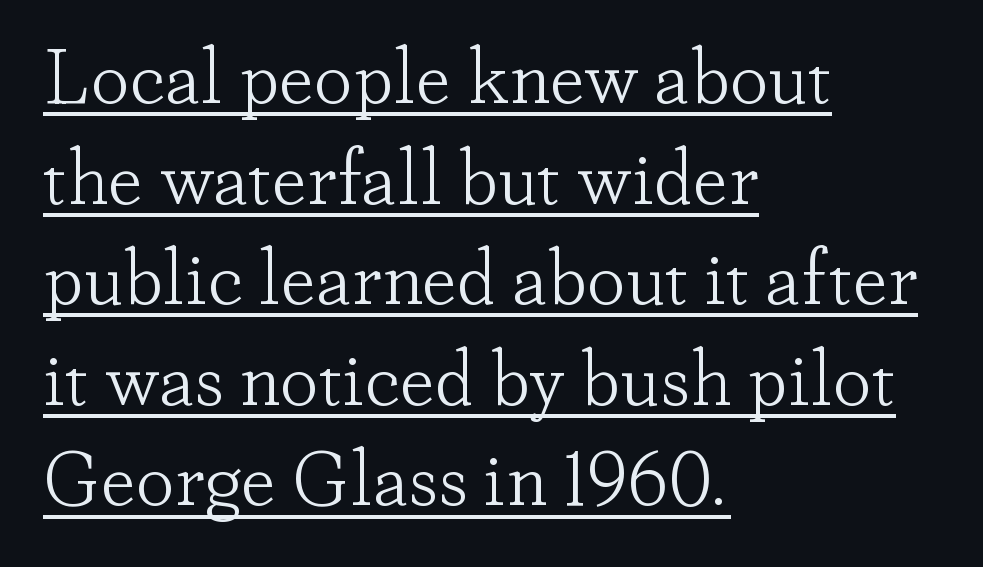
{"serif": "yes", "italic": "no", "bold": "no", "weight": "light", "width": "normal", "stroke_contrast": "low", "x_height": "small", "monospaced": "no", "underline": "yes", "align": "left", "line_spacing": "normal", "line_spacing_ratio": 1.29, "letter_spacing": "normal", "letter_spacing_em": 0.0, "glyph_px": 78}
